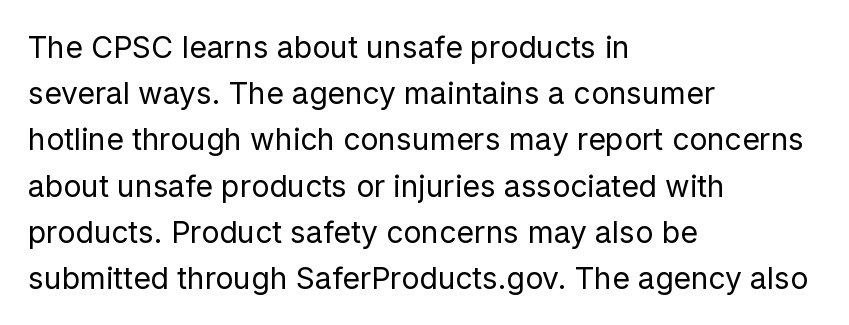
The image shows 30 px regular-weight sans-serif type, upright; set left-aligned, normal line spacing (1.54x), normal letter spacing, not underlined; low stroke contrast and a medium x-height.
